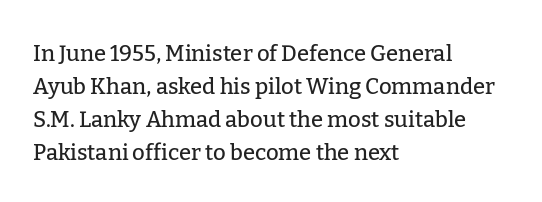
A clean baseline with only descenders dipping below it. Standard letterfit; no display-style spreading of the glyphs. Notice how descenders clear the ascenders below comfortably — that's standard leading. It's the straight-up-and-down kind of type. Does the copy run flush right? No — it runs flush left.
